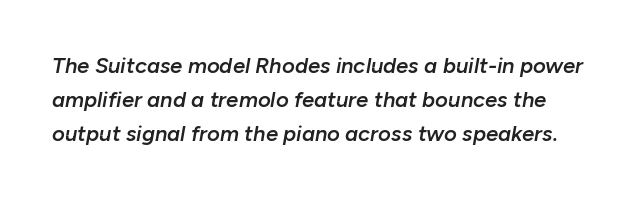
{"italic": "yes", "lean": "right", "slant_degrees": 10, "bold": "semi", "underline": "no", "line_spacing": "normal", "line_spacing_ratio": 1.55, "letter_spacing": "normal", "letter_spacing_em": 0.0, "glyph_px": 22}
